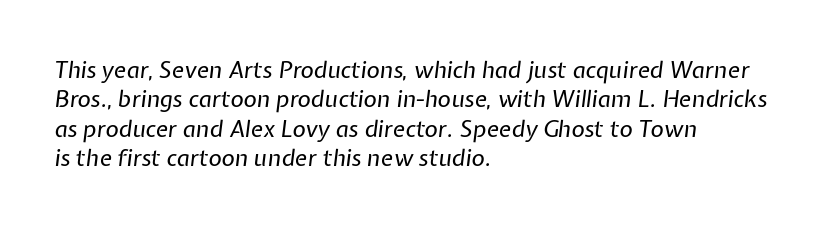
Horizontally, the lines are justified to the leading edge only. The lines sit at an ordinary, default distance from one another. Stems here are at most as thick as an everyday book face. Characters are canted at an angle relative to the baseline's perpendicular.
